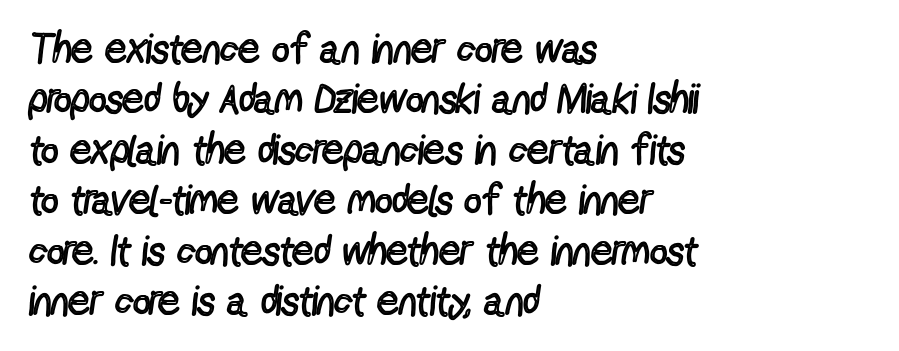
The image shows 42 px regular-weight, condensed sans-serif type; set left-aligned, line spacing 1.2x, normal letter spacing, not underlined; a medium x-height.
